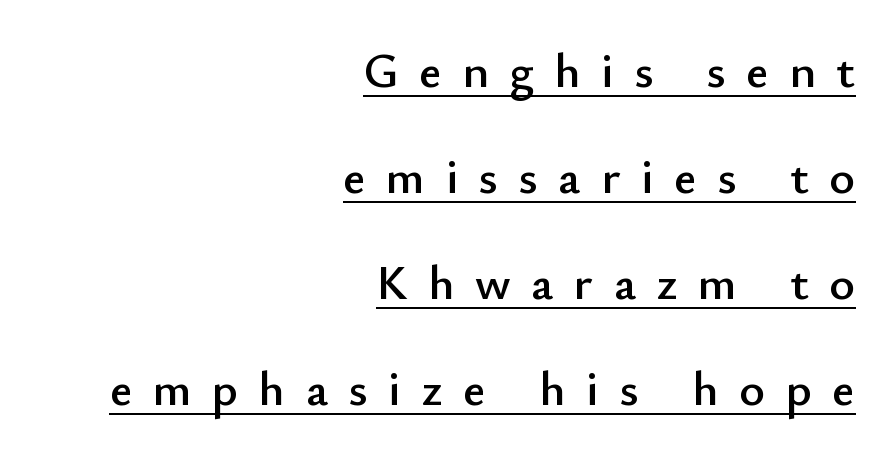
The image shows 49 px sans-serif type, upright; set right-aligned, loose line spacing (2.16x), unusually wide letter spacing (+0.42 em), underlined; low stroke contrast and a small x-height.
